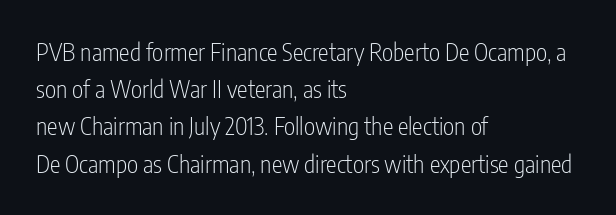
{"italic": "no", "bold": "no", "underline": "no", "align": "left", "line_spacing": "normal", "line_spacing_ratio": 1.55, "letter_spacing": "normal", "letter_spacing_em": 0.0, "glyph_px": 24}
